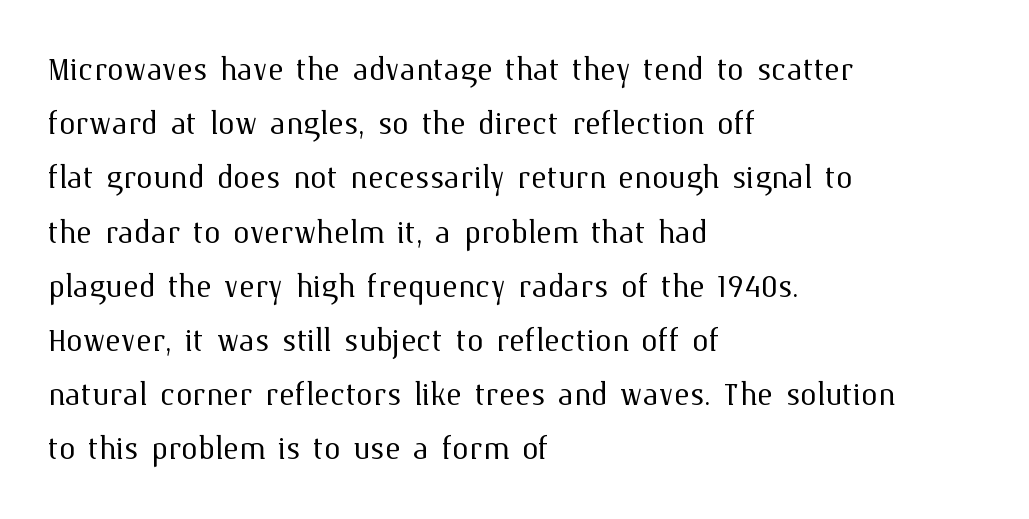
Q: Is the text bold? A: No.
Q: Is the text italic (slanted)? A: No, it is upright.
Q: Is the text underlined? A: No.
Q: How is the paragraph aligned? A: Left-aligned.
Q: Is the spacing between letters normal or unusually wide? A: Normal.
Q: Is the spacing between lines tight, normal or loose? A: Normal.
Q: Width (condensed, normal, or wide)? A: Normal.
Q: Stroke contrast? A: Medium.
Q: x-height? A: Medium.
Q: Monospaced? A: No.
